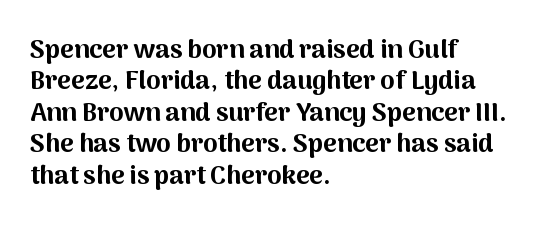
The image shows 26 px bold type, upright; set left-aligned, line spacing 1.21x, normal letter spacing, not underlined.
